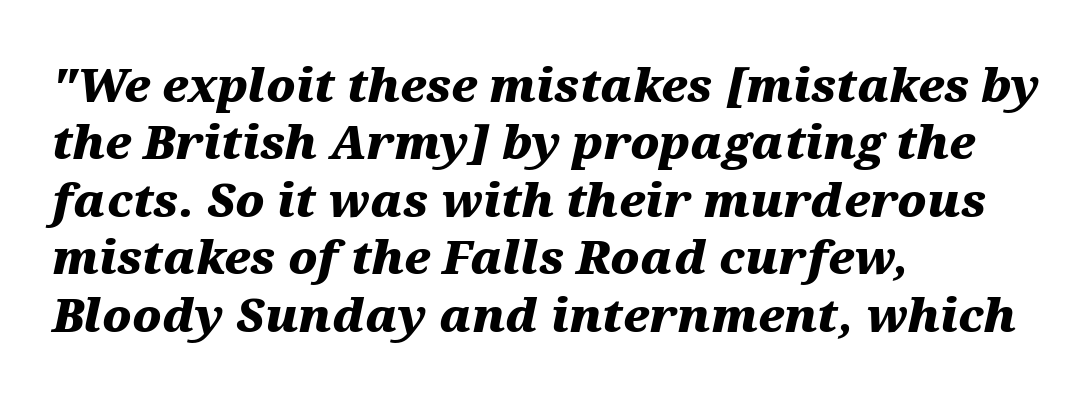
The image shows 46 px heavy, wide type, italic (leaning right); set left-aligned, normal line spacing (1.25x), normal letter spacing, not underlined; medium stroke contrast and a medium x-height.
